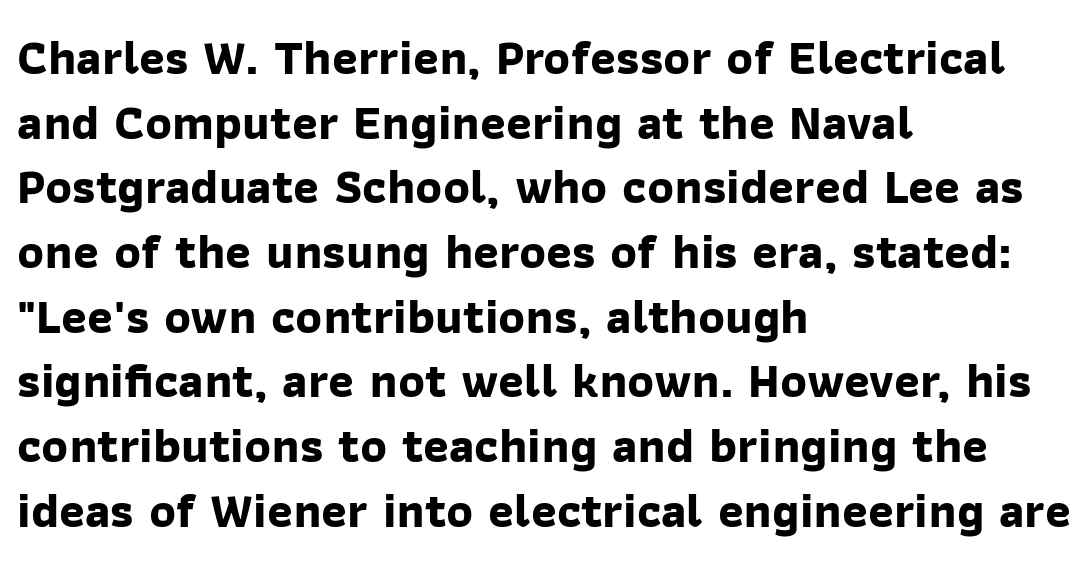
Horizontal bands of white between lines are of average thickness. Casual observation: everything's shoved over to the left. Default kerning and tracking; the words read as compact shapes. Nothing sits at the stroke ends, so this counts as sans-serif. Descenders hang freely into open space. You could not count columns in this text — the font is proportionally spaced.
